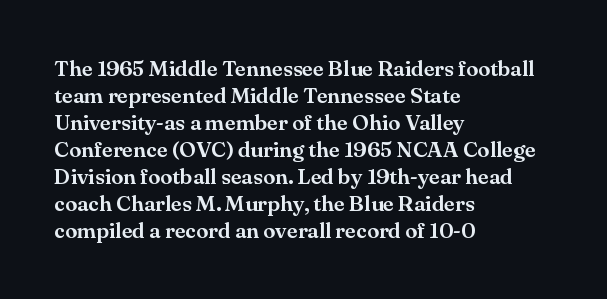
Q: Is the text italic (slanted)? A: No, it is upright.
Q: Is the text underlined? A: No.
Q: How is the paragraph aligned? A: Left-aligned.
Q: Is the spacing between letters normal or unusually wide? A: Normal.
